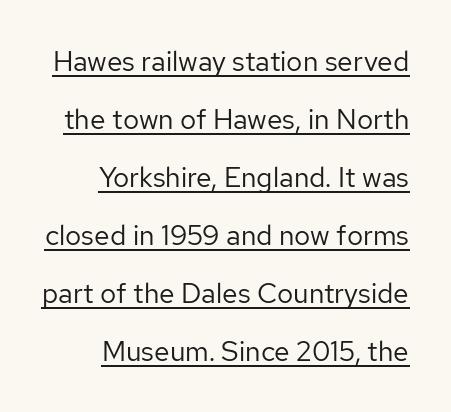
The image shows 28 px regular-weight sans-serif type, upright; set right-aligned, loose line spacing (2.07x), normal letter spacing, underlined; low stroke contrast and a medium x-height.
